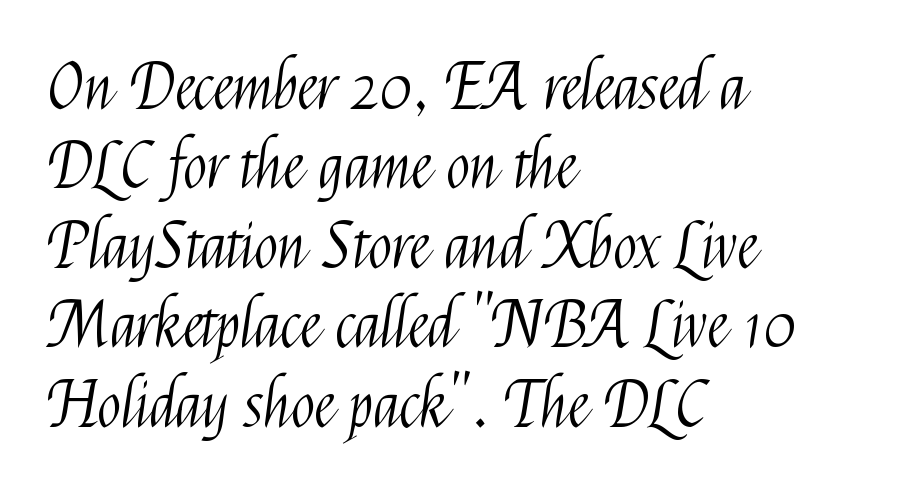
Proportional: the letters do not fall into vertical columns. What's the leading like? Ordinary, nothing unusual. In terms of letterspacing, this is plain default setting. The glyphs are unaccompanied by any horizontal stroke below them.
